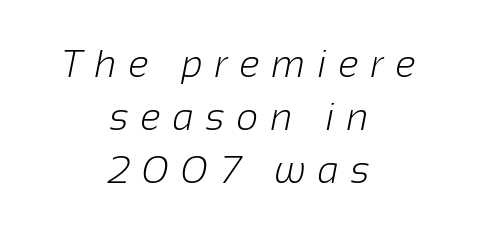
{"serif": "no", "bold": "no", "weight": "light", "width": "normal", "stroke_contrast": "low", "x_height": "medium", "monospaced": "no", "underline": "no", "align": "center", "line_spacing": "normal", "line_spacing_ratio": 1.39, "letter_spacing": "wide", "letter_spacing_em": 0.32, "glyph_px": 38}
